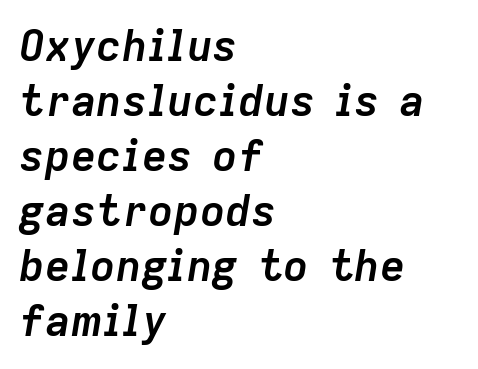
Q: Is the text bold? A: Yes.
Q: Is the text italic (slanted)? A: Yes, it leans right by about 9 degrees.
Q: Is the text underlined? A: No.
Q: How is the paragraph aligned? A: Left-aligned.
Q: Is the spacing between letters normal or unusually wide? A: Normal.
Q: Is the spacing between lines tight, normal or loose? A: Normal.
Q: Width (condensed, normal, or wide)? A: Normal.
Q: Stroke contrast? A: Low.
Q: x-height? A: Medium.
Q: Monospaced? A: No.
